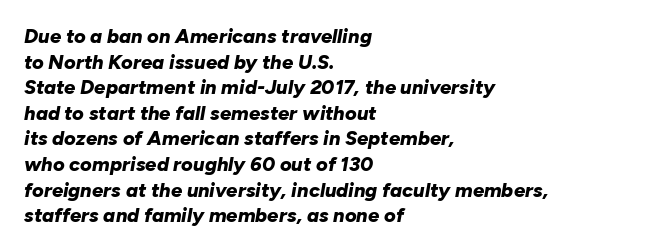
{"italic": "yes", "lean": "right", "slant_degrees": 10, "bold": "yes", "underline": "no", "align": "left", "line_spacing": "normal", "line_spacing_ratio": 1.28, "letter_spacing": "normal", "letter_spacing_em": 0.0, "glyph_px": 20}
